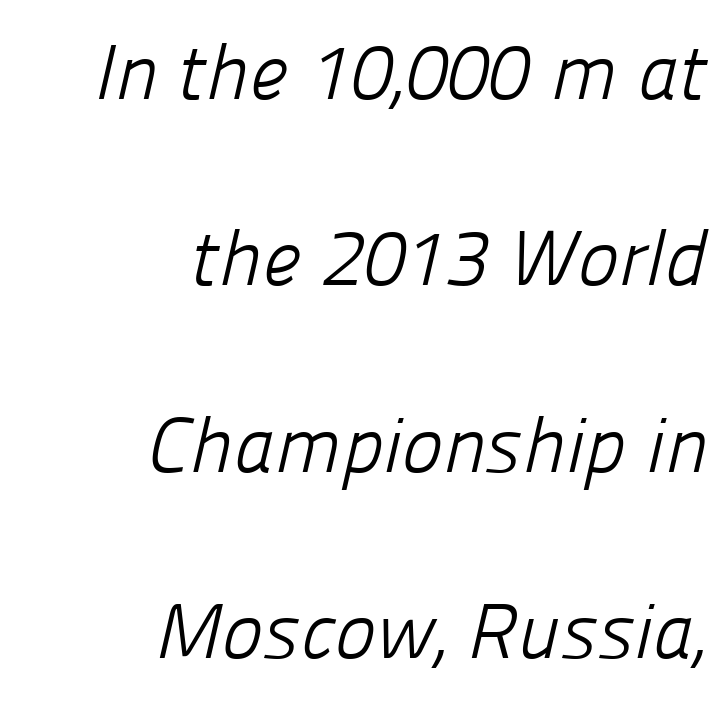
Q: Is the text bold? A: No.
Q: Is the typeface a serif or a sans-serif typeface? A: Sans-serif.
Q: Is the text underlined? A: No.
Q: How is the paragraph aligned? A: Right-aligned.
Q: Is the spacing between letters normal or unusually wide? A: Normal.
Q: Is the spacing between lines tight, normal or loose? A: Loose.
Q: Width (condensed, normal, or wide)? A: Normal.
Q: Stroke contrast? A: Low.
Q: x-height? A: Medium.
Q: Monospaced? A: No.
